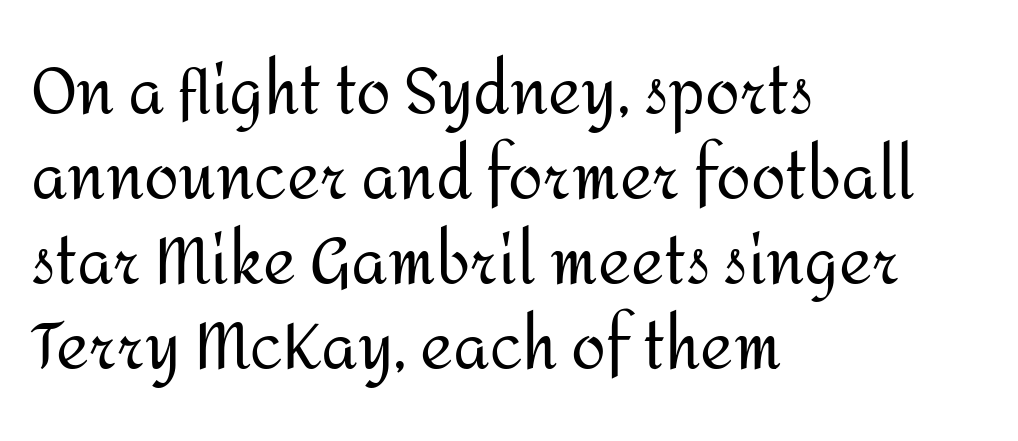
{"serif": "no", "italic": "no", "bold": "no", "weight": "regular", "width": "normal", "stroke_contrast": "medium", "x_height": "medium", "monospaced": "no", "underline": "no", "align": "left", "line_spacing": "normal", "line_spacing_ratio": 1.35, "letter_spacing": "normal", "letter_spacing_em": 0.0, "glyph_px": 63}
